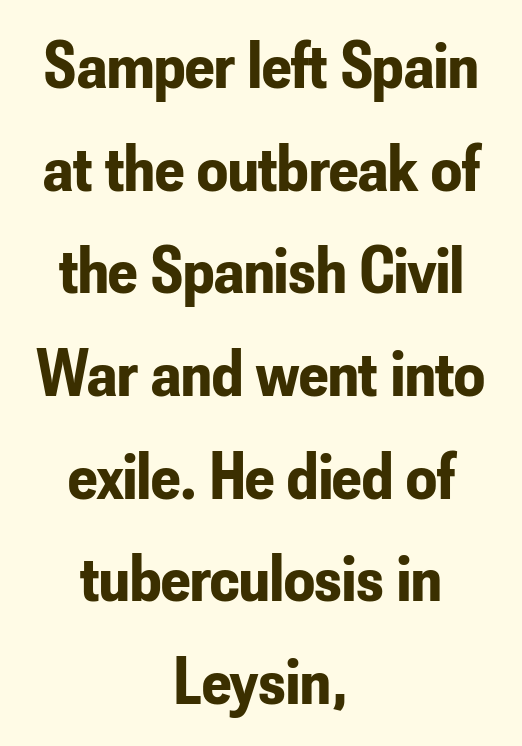
The image shows 68 px bold, condensed sans-serif type, upright; set centered, normal line spacing (1.51x), normal letter spacing, not underlined; low stroke contrast and a small x-height.
